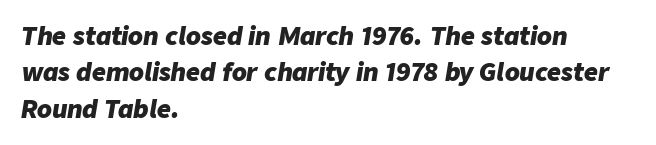
The image shows 24 px bold type, italic (leaning right); set left-aligned, normal line spacing (1.52x), normal letter spacing, not underlined.
